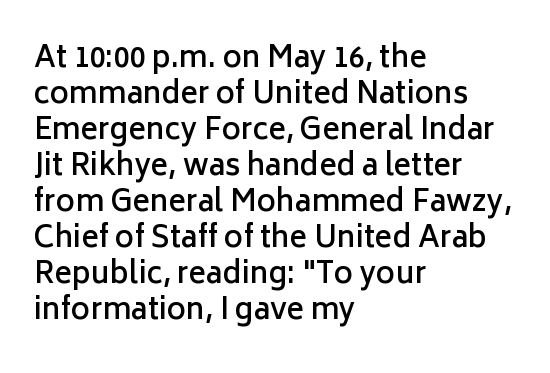
{"serif": "no", "italic": "no", "bold": "semi", "weight": "semibold", "width": "normal", "stroke_contrast": "low", "x_height": "medium", "monospaced": "no", "underline": "no", "align": "left", "line_spacing_ratio": 1.24, "letter_spacing": "normal", "letter_spacing_em": 0.0, "glyph_px": 29}
